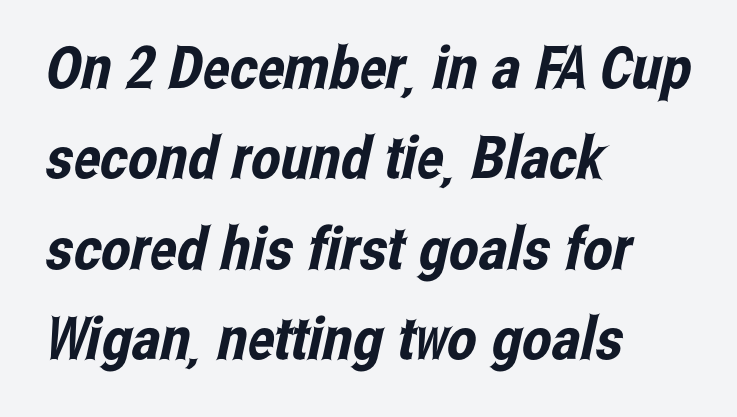
The image shows 59 px condensed sans-serif type; set left-aligned, normal line spacing (1.53x), normal letter spacing, not underlined; low stroke contrast and a medium x-height.
